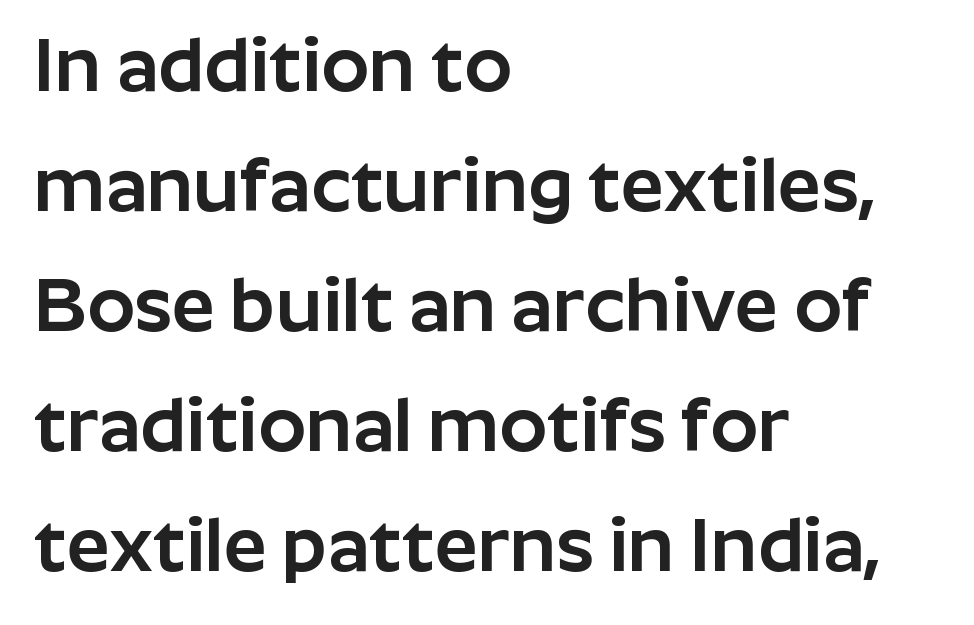
The image shows 76 px sans-serif type, upright; set left-aligned, normal line spacing (1.58x), normal letter spacing, not underlined; low stroke contrast and a medium x-height.
